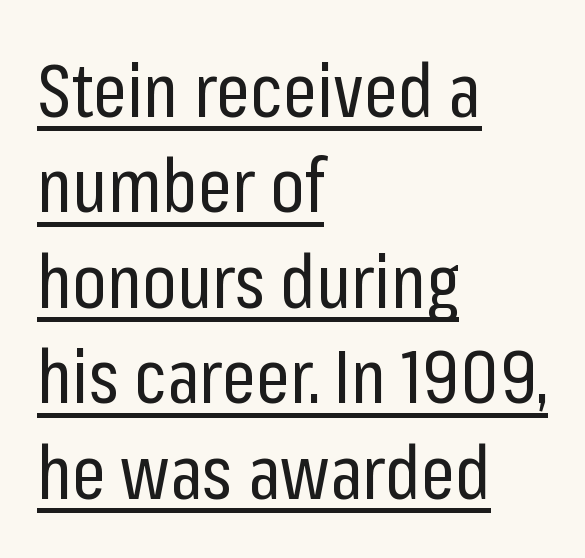
When letters stand straight like this, we call the style roman or upright. Left-aligned paragraph, ragged on the right. Vertical spacing — default. A baseline rule has been typeset under these characters. The tracking reads as untouched default to a designer's eye. A typesetter would call this proportional, since set widths differ per character.
